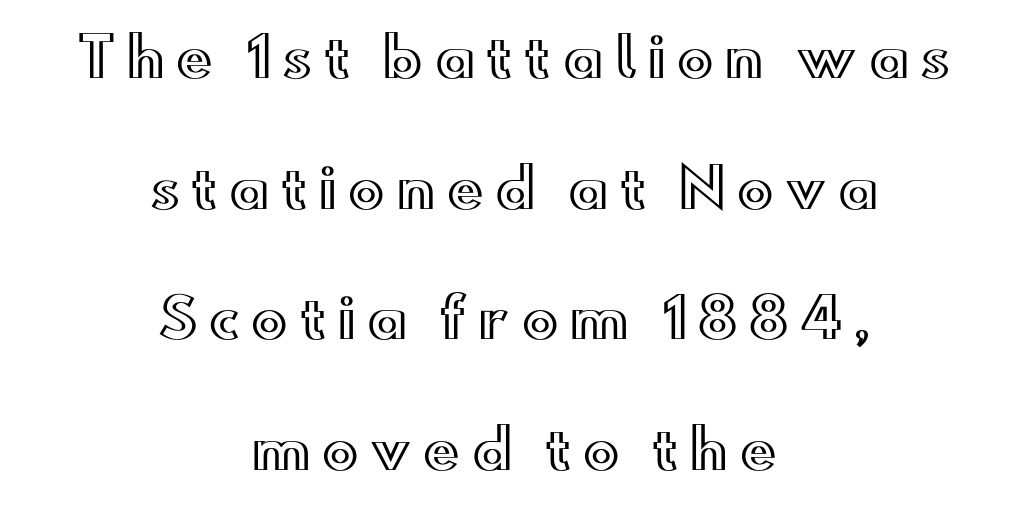
{"italic": "no", "width": "wide", "x_height": "small", "monospaced": "no", "underline": "no", "align": "center", "line_spacing": "loose", "line_spacing_ratio": 2.42, "letter_spacing": "wide", "letter_spacing_em": 0.22, "glyph_px": 54}
